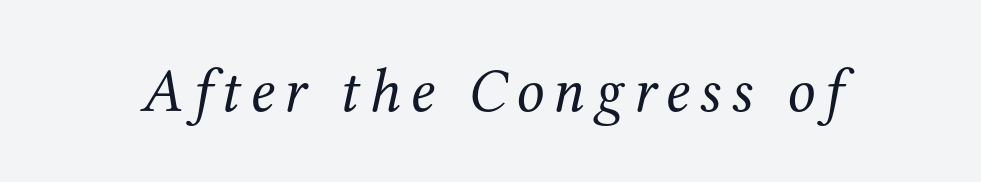
The image shows 62 px regular-weight serif type, italic (leaning right); set not underlined; medium stroke contrast and a medium x-height.
